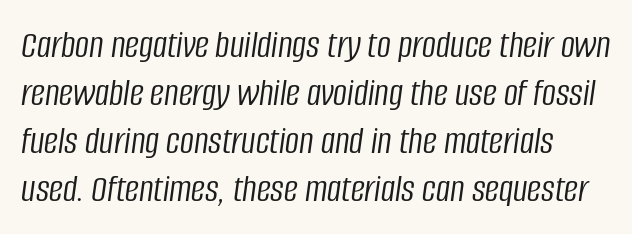
Varying glyph widths throughout — classic text-font behaviour. Stems and bowls with no extra thickness — not bold. Tracking value appears to be zero — textbook default spacing. Bare-footed words on every line. These lines were composed using italics.
